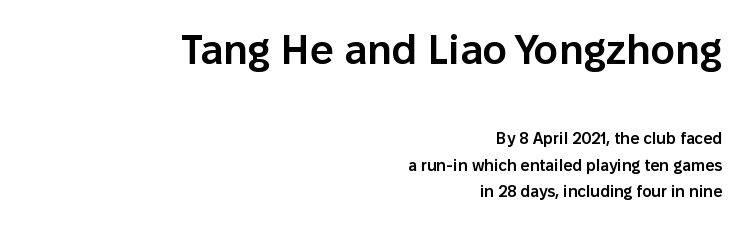
Q: Is the text bold? A: Semi-bold.
Q: Is the text italic (slanted)? A: No, it is upright.
Q: Is the typeface a serif or a sans-serif typeface? A: Sans-serif.
Q: Is the text underlined? A: No.
Q: How is the paragraph aligned? A: Right-aligned.
Q: Is the spacing between letters normal or unusually wide? A: Normal.
Q: Is the spacing between lines tight, normal or loose? A: Normal.
Q: Which block of text is set in a larger size, the first (top) or the second (bottom)? A: The first (top) one.
Q: Width (condensed, normal, or wide)? A: Normal.
Q: Stroke contrast? A: Low.
Q: x-height? A: Medium.
Q: Monospaced? A: No.
